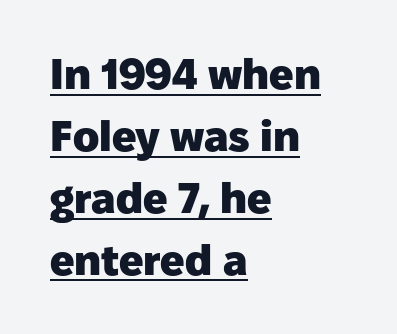
Q: Is the text bold? A: Yes.
Q: Is the text italic (slanted)? A: No, it is upright.
Q: Is the typeface a serif or a sans-serif typeface? A: Sans-serif.
Q: Is the text underlined? A: Yes.
Q: How is the paragraph aligned? A: Left-aligned.
Q: Is the spacing between letters normal or unusually wide? A: Normal.
Q: Is the spacing between lines tight, normal or loose? A: Normal.
Q: Width (condensed, normal, or wide)? A: Normal.
Q: Stroke contrast? A: Low.
Q: x-height? A: Medium.
Q: Monospaced? A: No.
